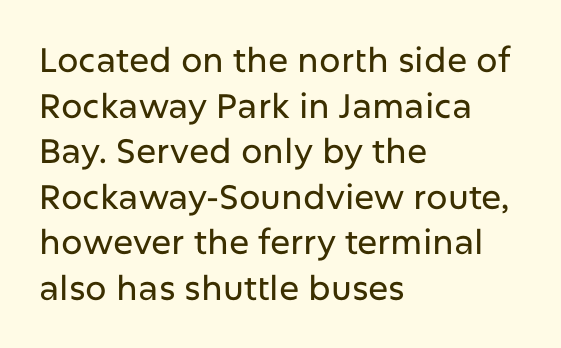
In terms of letterform style, serifs are entirely absent. These lines are set flush left with a ragged right edge. Baseline-to-baseline distance is the conventional proportion of letter height. Honestly, there is no underline to notice here at all. This sample uses an upright cut, with every glyph sitting square on the baseline.
